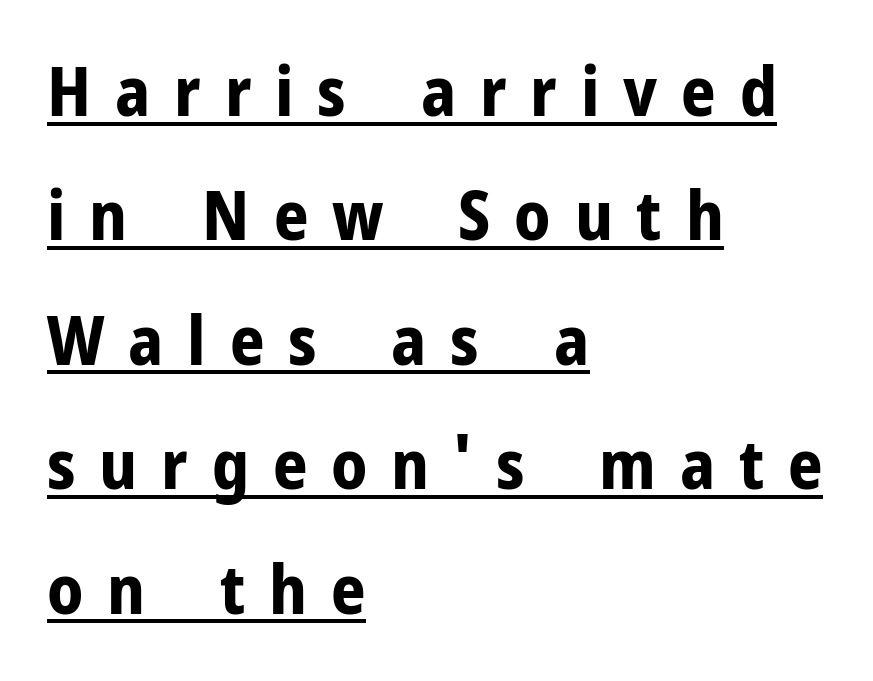
The image shows 68 px bold sans-serif type, upright; set left-aligned, line spacing 1.83x, unusually wide letter spacing (+0.35 em), underlined; low stroke contrast and a medium x-height.
